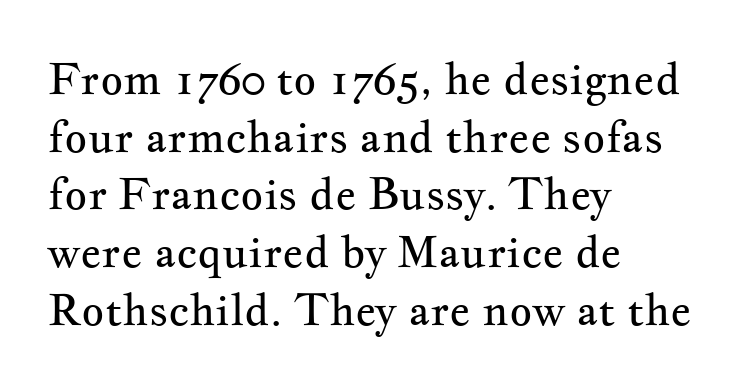
{"serif": "yes", "italic": "no", "bold": "no", "weight": "regular", "width": "wide", "stroke_contrast": "medium", "x_height": "small", "monospaced": "no", "underline": "no", "align": "left", "line_spacing": "normal", "line_spacing_ratio": 1.31, "letter_spacing": "normal", "letter_spacing_em": 0.0, "glyph_px": 44}
